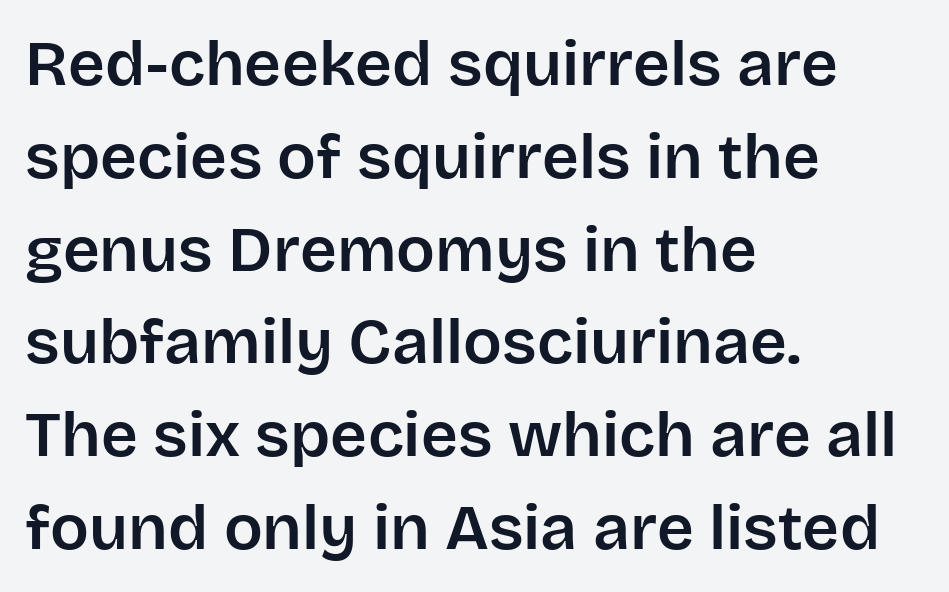
Q: Is the text italic (slanted)? A: No, it is upright.
Q: Is the typeface a serif or a sans-serif typeface? A: Sans-serif.
Q: Is the text underlined? A: No.
Q: How is the paragraph aligned? A: Left-aligned.
Q: Is the spacing between letters normal or unusually wide? A: Normal.
Q: Is the spacing between lines tight, normal or loose? A: Normal.
Q: Width (condensed, normal, or wide)? A: Normal.
Q: Stroke contrast? A: Low.
Q: x-height? A: Large.
Q: Monospaced? A: No.
